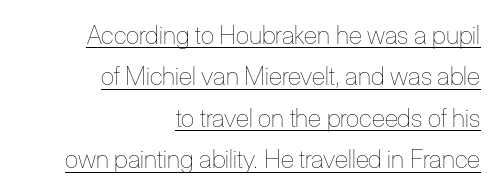
The image shows 25 px text type, upright; set right-aligned, normal line spacing (1.66x), normal letter spacing, underlined.
